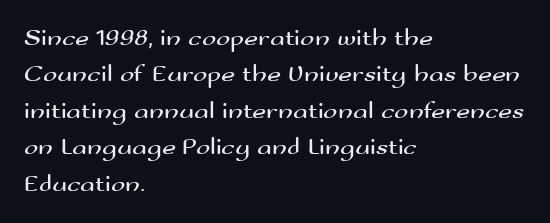
{"italic": "no", "bold": "no", "underline": "no", "align": "left", "line_spacing": "normal", "line_spacing_ratio": 1.52, "letter_spacing": "normal", "letter_spacing_em": 0.0, "glyph_px": 24}
